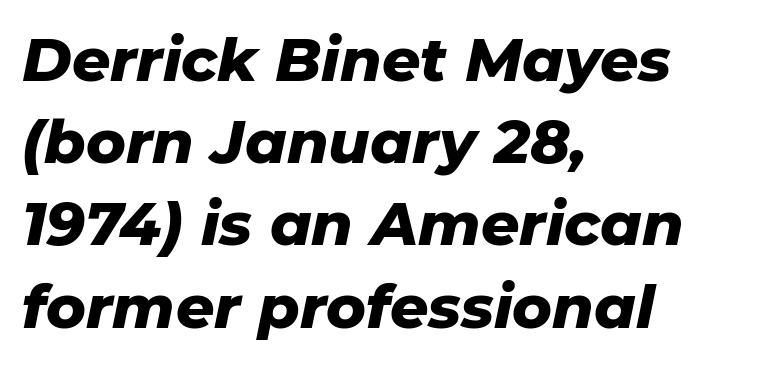
Q: Is the text bold? A: Yes.
Q: Is the text italic (slanted)? A: Yes, it leans right by about 11 degrees.
Q: Is the text underlined? A: No.
Q: How is the paragraph aligned? A: Left-aligned.
Q: Is the spacing between letters normal or unusually wide? A: Normal.
Q: Is the spacing between lines tight, normal or loose? A: Normal.
Q: Width (condensed, normal, or wide)? A: Normal.
Q: Stroke contrast? A: Low.
Q: x-height? A: Medium.
Q: Monospaced? A: No.
